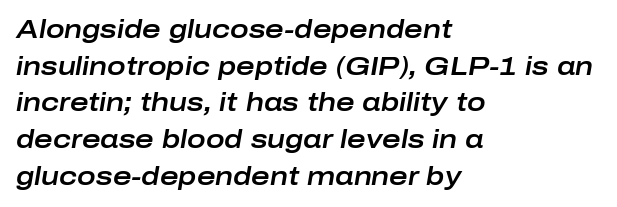
{"italic": "yes", "lean": "right", "slant_degrees": 10, "underline": "no", "align": "left", "line_spacing": "normal", "line_spacing_ratio": 1.47, "letter_spacing": "normal", "letter_spacing_em": 0.0, "glyph_px": 25}
